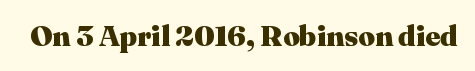
The image shows 29 px heavy serif type, upright; set normal letter spacing, not underlined; medium stroke contrast and a medium x-height.
